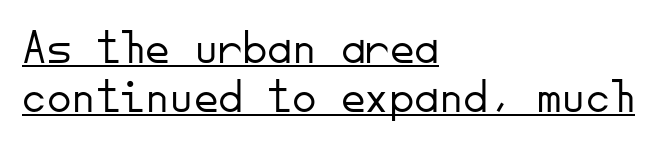
Do the letters lean? They stand straight. How would I describe the line gaps? Narrow and economical. Summary of weight: not heavy and not bold. The rendering keeps characters at their native spacing. Note the uniform advance width — an 'i' takes as much space as an 'm'. If you drew a ruler down the left edge, every line would touch it.
